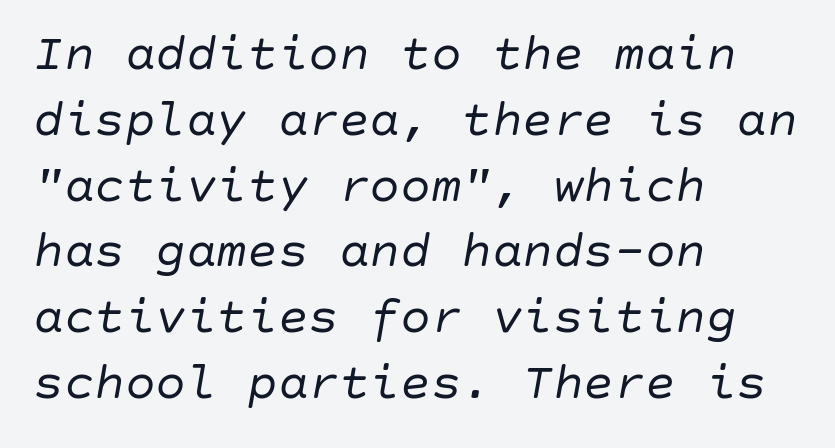
Compared with typical body copy, the letter spacing here is the same. Letters rest on an invisible, unmarked baseline. Line beginnings align vertically; line endings do not. A typesetter would call this leading conventional body-copy spacing.
